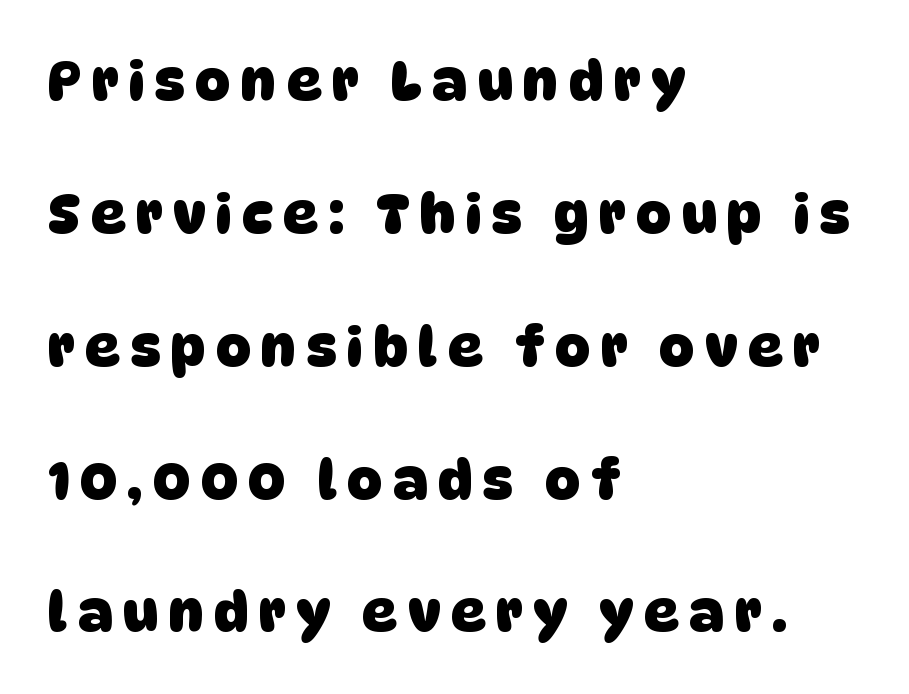
The image shows 54 px heavy sans-serif type; set left-aligned, loose line spacing (2.46x), unusually wide letter spacing (+0.2 em), not underlined; low stroke contrast and a large x-height.
